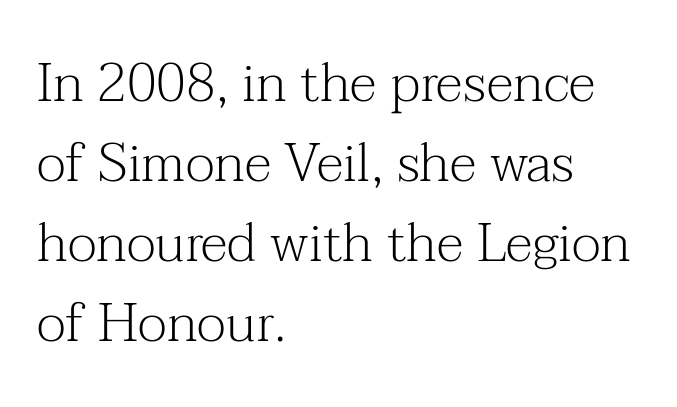
Spacing verdict: proportional, widths tailored to each character. Evenly set lines give the paragraph a standard silhouette. Any mark beneath the type? The region is blank. A student would call this left alignment; a typographer would say flush left, rag right. Vertical strokes here are truly vertical.
